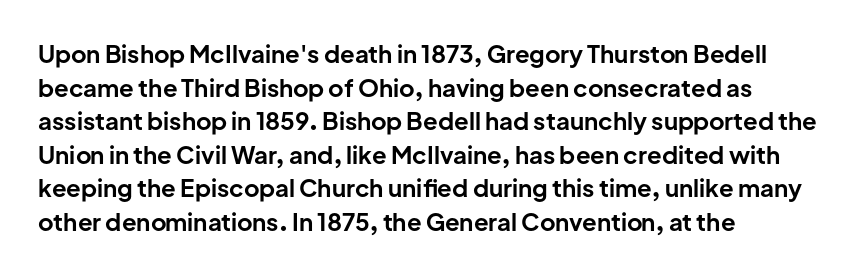
Any mark beneath the type? The region is blank. Regular leading. The face used here is rendered with its standard letterfit. These words are printed bold, with thick strokes throughout. Italic? Not at all — the glyphs are vertical. Left-aligned paragraph, ragged on the right.
